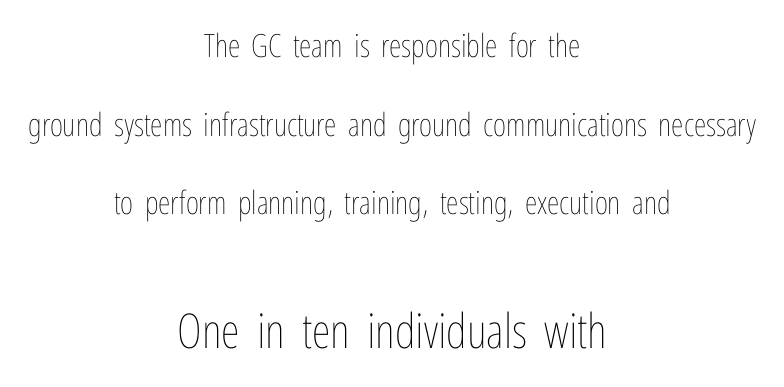
{"italic": "no", "bold": "no", "weight": "thin", "width": "condensed", "stroke_contrast": "low", "x_height": "medium", "monospaced": "no", "underline": "no", "align": "center", "line_spacing": "loose", "line_spacing_ratio": 2.46, "letter_spacing": "normal", "letter_spacing_em": 0.0, "larger_block": "second", "size_ratio": 1.5, "glyph_px": 48}
